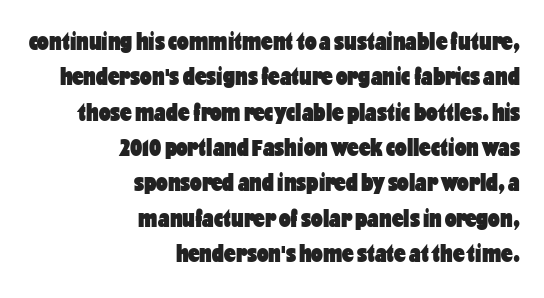
The passage shown is not underscored anywhere. Honestly, the letter spacing is just normal — you wouldn't notice it. These lines were composed using upright roman letters. Teacher's note: observe the even right margin — that is flush-right alignment. Each new line begins a customary step beneath the previous one.
